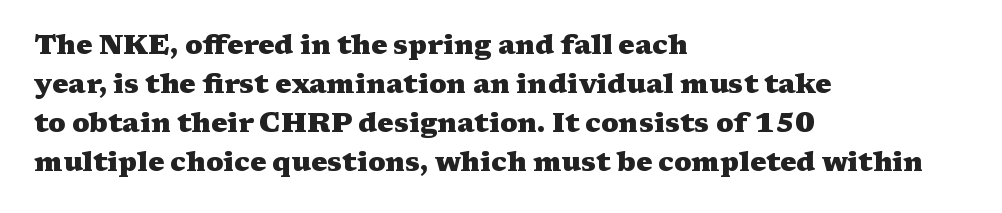
Q: Is the text bold? A: Yes.
Q: Is the text italic (slanted)? A: No, it is upright.
Q: Is the text underlined? A: No.
Q: How is the paragraph aligned? A: Left-aligned.
Q: Is the spacing between letters normal or unusually wide? A: Normal.
Q: Is the spacing between lines tight, normal or loose? A: Normal.
